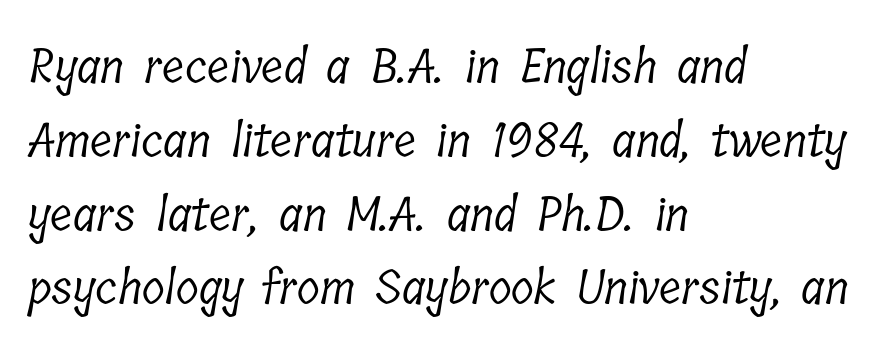
The type family on display is of the serif kind. Left-aligned paragraph, ragged on the right. The weight tops out at a normal text grade. The letters sit at their default tracking, neither squeezed nor spread. The space directly below the letters is spotless.
